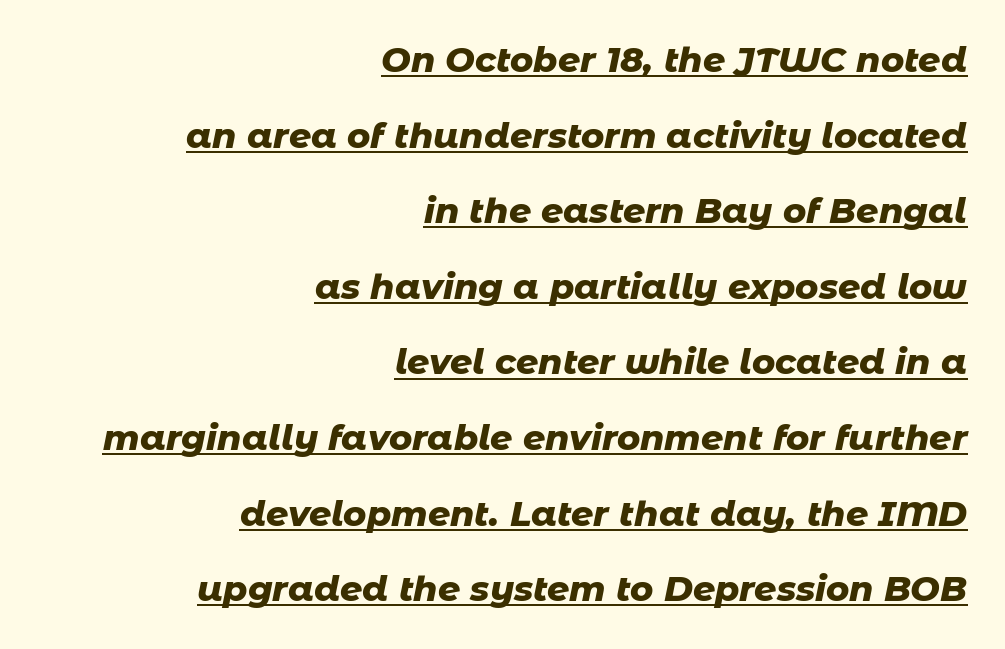
The image shows 35 px heavy type, italic (leaning right); set right-aligned, loose line spacing (2.16x), normal letter spacing, underlined; low stroke contrast and a medium x-height.
